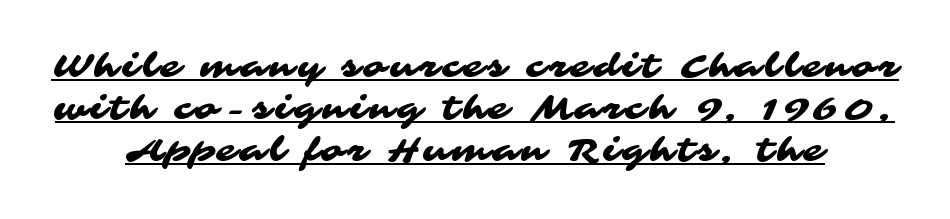
{"serif": "no", "width": "wide", "stroke_contrast": "medium", "x_height": "medium", "monospaced": "no", "underline": "yes", "line_spacing": "normal", "line_spacing_ratio": 1.31, "glyph_px": 32}
